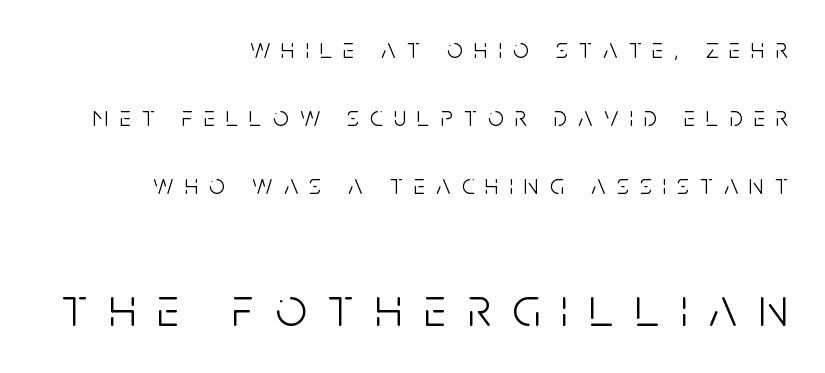
The image shows 55 px light, condensed sans-serif type, upright; set right-aligned, loose line spacing (2.43x), unusually wide letter spacing (+0.39 em), not underlined; the second (bottom) block is 1.96x larger; low stroke contrast and a large x-height.
